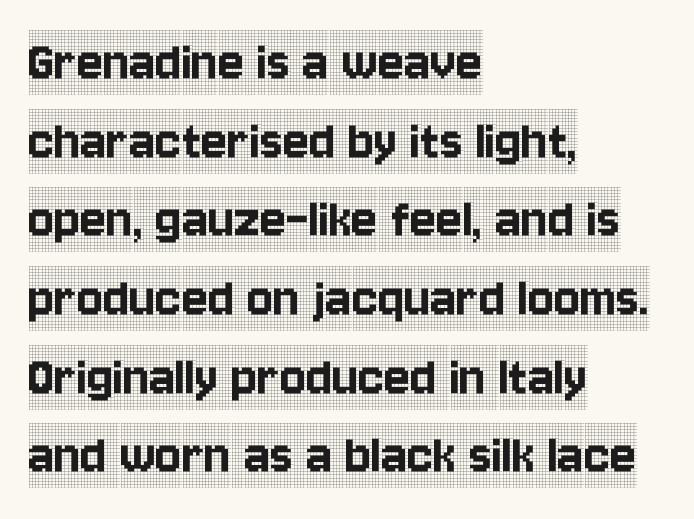
Q: Is the text italic (slanted)? A: No, it is upright.
Q: Is the typeface a serif or a sans-serif typeface? A: Serif.
Q: Is the text underlined? A: No.
Q: How is the paragraph aligned? A: Left-aligned.
Q: Is the spacing between letters normal or unusually wide? A: Normal.
Q: Is the spacing between lines tight, normal or loose? A: Normal.
Q: Width (condensed, normal, or wide)? A: Condensed.
Q: x-height? A: Large.
Q: Monospaced? A: No.
